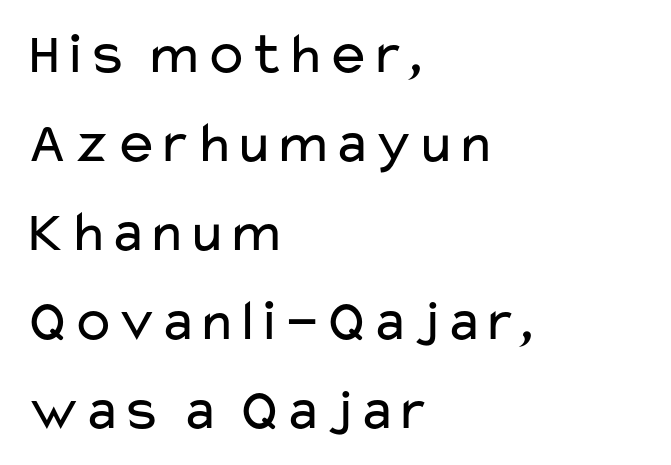
{"serif": "no", "italic": "no", "bold": "no", "weight": "regular", "width": "wide", "stroke_contrast": "low", "x_height": "medium", "monospaced": "no", "underline": "no", "align": "left", "line_spacing": "normal", "line_spacing_ratio": 1.51, "letter_spacing": "normal", "letter_spacing_em": 0.0, "glyph_px": 59}
